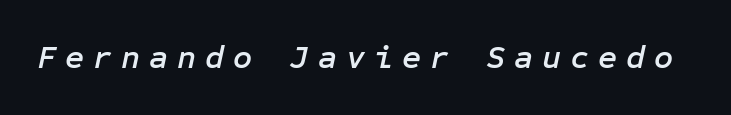
Q: Is the text italic (slanted)? A: Yes, it leans right by about 12 degrees.
Q: Is the text underlined? A: No.
Q: Is the spacing between letters normal or unusually wide? A: Unusually wide.
Q: Width (condensed, normal, or wide)? A: Normal.
Q: Stroke contrast? A: Low.
Q: x-height? A: Medium.
